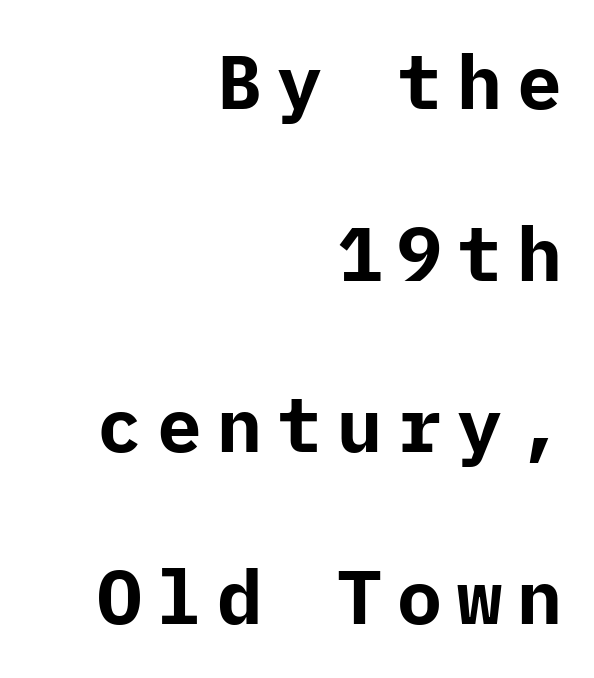
The image shows 75 px bold sans-serif type, upright; set right-aligned, loose line spacing (2.29x), unusually wide letter spacing (+0.2 em), not underlined; low stroke contrast and a medium x-height.
